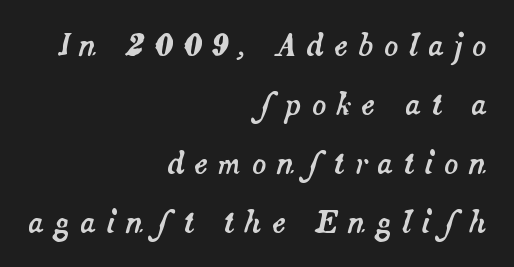
Observe the lean: these are italic letterforms. Proportional: the letters do not fall into vertical columns. Beneath every word, the page is bare. One glance says open: line gaps are wider than usual. Students, note that the glyphs here are deliberately spaced far apart. These lines are set flush right with a ragged left edge.
